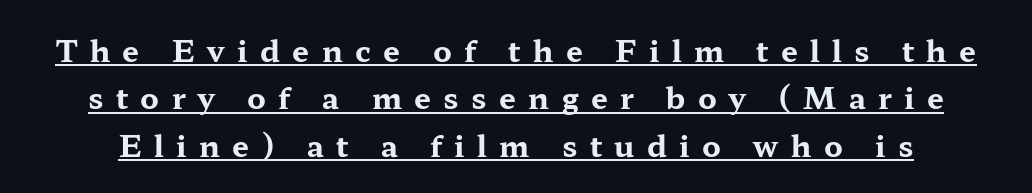
The image shows 30 px bold, wide serif type, upright; set normal line spacing (1.58x), unusually wide letter spacing (+0.41 em), underlined; medium stroke contrast and a medium x-height.
